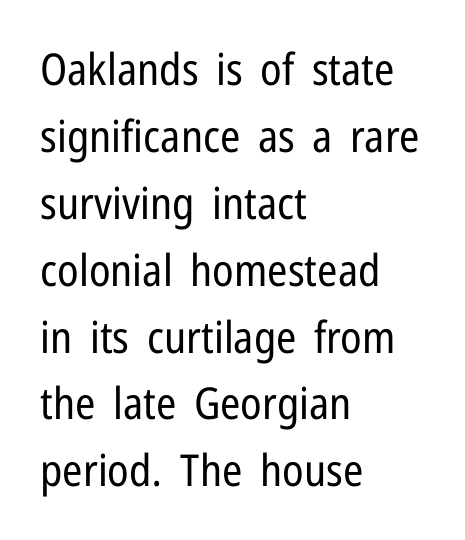
A normal amount of white space separates one row of letters from the next. A typesetter would mark this as roman, not italic. The face looks like a standard text weight, possibly lighter. This sample has the flowing, uneven cadence of proportional lettering. You can tell from the bare stems that sans-serif type was used.
